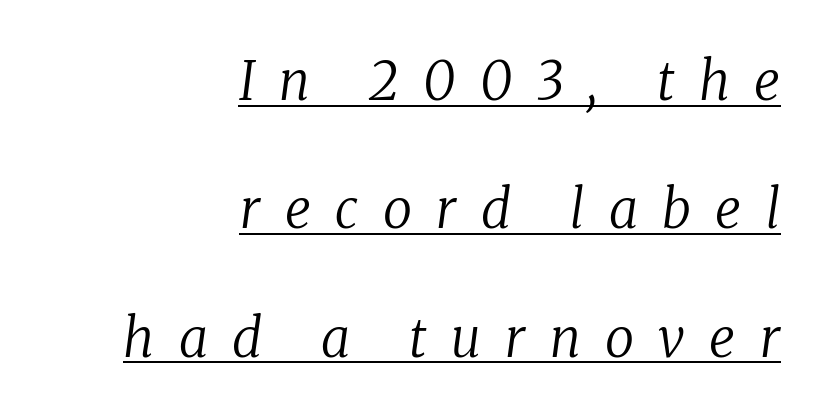
The image shows 53 px regular-weight serif type, italic (leaning right); set right-aligned, loose line spacing (2.42x), unusually wide letter spacing (+0.46 em), underlined; low stroke contrast and a medium x-height.
